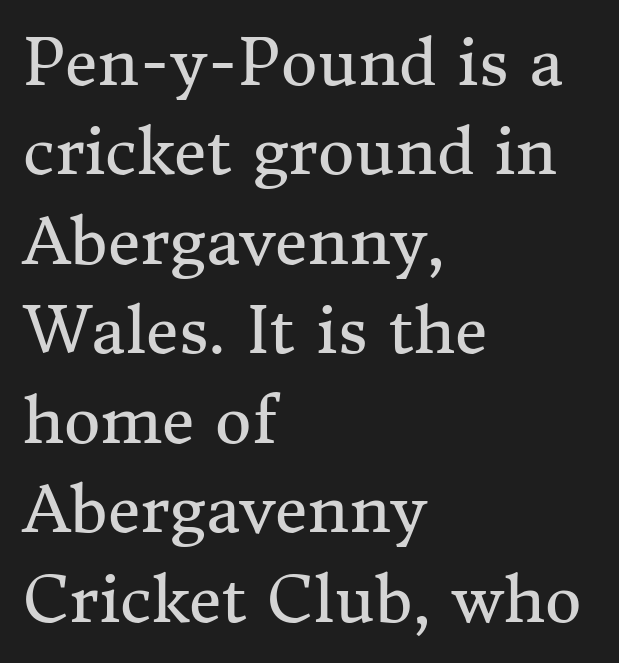
The image shows 63 px regular-weight serif type, upright; set left-aligned, normal line spacing (1.42x), normal letter spacing, not underlined; medium stroke contrast and a medium x-height.
